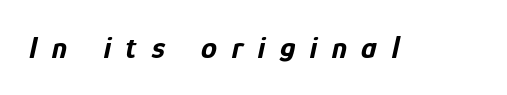
{"italic": "yes", "lean": "right", "slant_degrees": 12, "bold": "yes", "weight": "bold", "width": "condensed", "stroke_contrast": "low", "x_height": "medium", "monospaced": "no", "underline": "no", "letter_spacing": "wide", "letter_spacing_em": 0.46, "glyph_px": 32}
